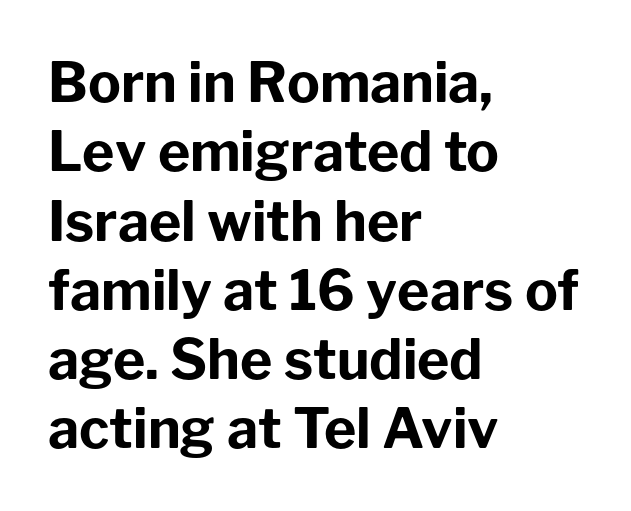
Q: Is the text bold? A: Yes.
Q: Is the text italic (slanted)? A: No, it is upright.
Q: Is the typeface a serif or a sans-serif typeface? A: Sans-serif.
Q: Is the text underlined? A: No.
Q: How is the paragraph aligned? A: Left-aligned.
Q: Is the spacing between letters normal or unusually wide? A: Normal.
Q: Is the spacing between lines tight, normal or loose? A: Normal.
Q: Width (condensed, normal, or wide)? A: Normal.
Q: Stroke contrast? A: Low.
Q: x-height? A: Medium.
Q: Monospaced? A: No.
